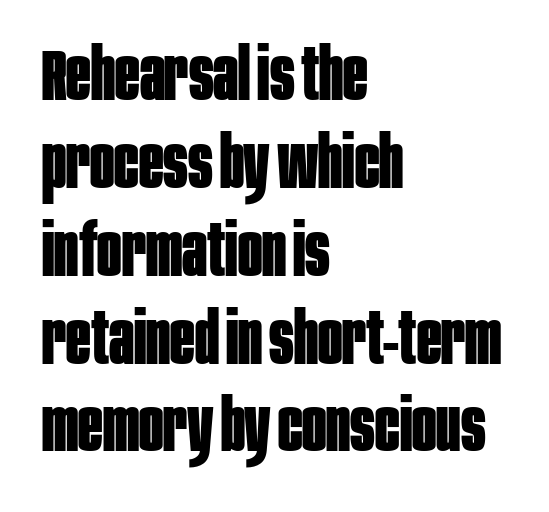
{"serif": "no", "italic": "no", "bold": "yes", "weight": "bold", "width": "condensed", "stroke_contrast": "low", "x_height": "large", "monospaced": "no", "underline": "no", "align": "left", "line_spacing_ratio": 1.22, "letter_spacing": "normal", "letter_spacing_em": 0.0, "glyph_px": 72}
